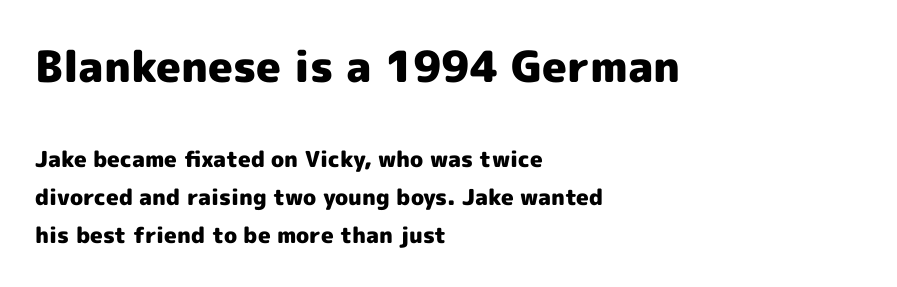
The font's upright variant was chosen for this text. The composition opens big and finishes small. Do the characters align in a grid? No, the font is proportional. Caption: multi-line text, flush left, ragged right.
